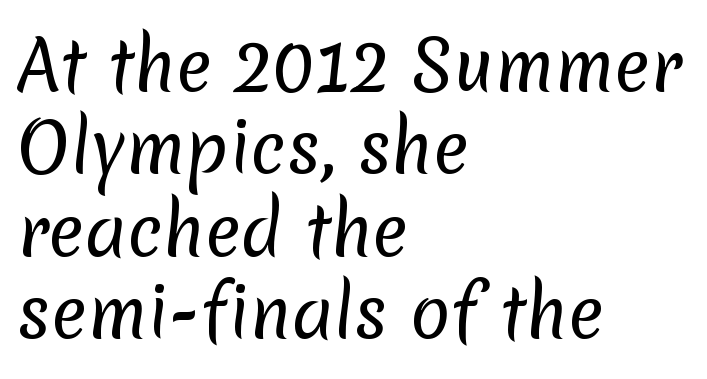
Regarding serifs, this sample does without them. Only glyphs here, with clear space below each row. The face used here is rendered with its standard letterfit. Think standard paragraph weight, or any step lighter than that.
